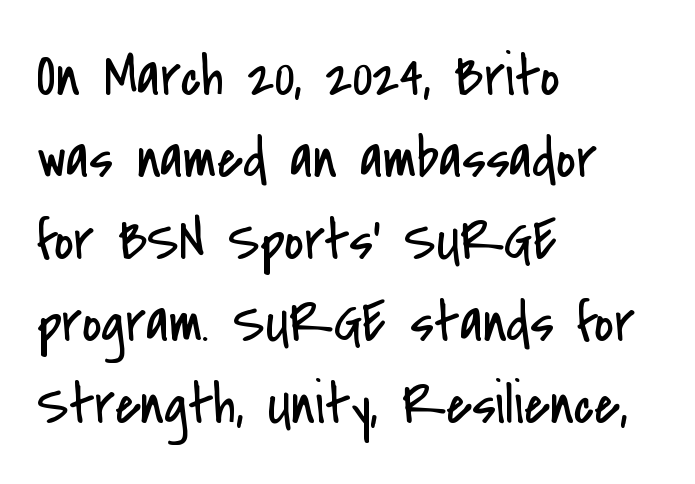
Q: Is the text bold? A: No.
Q: Is the text italic (slanted)? A: No, it is upright.
Q: Is the typeface a serif or a sans-serif typeface? A: Sans-serif.
Q: Is the text underlined? A: No.
Q: How is the paragraph aligned? A: Left-aligned.
Q: Is the spacing between letters normal or unusually wide? A: Normal.
Q: Is the spacing between lines tight, normal or loose? A: Normal.
Q: Width (condensed, normal, or wide)? A: Condensed.
Q: Stroke contrast? A: Low.
Q: x-height? A: Small.
Q: Monospaced? A: No.
